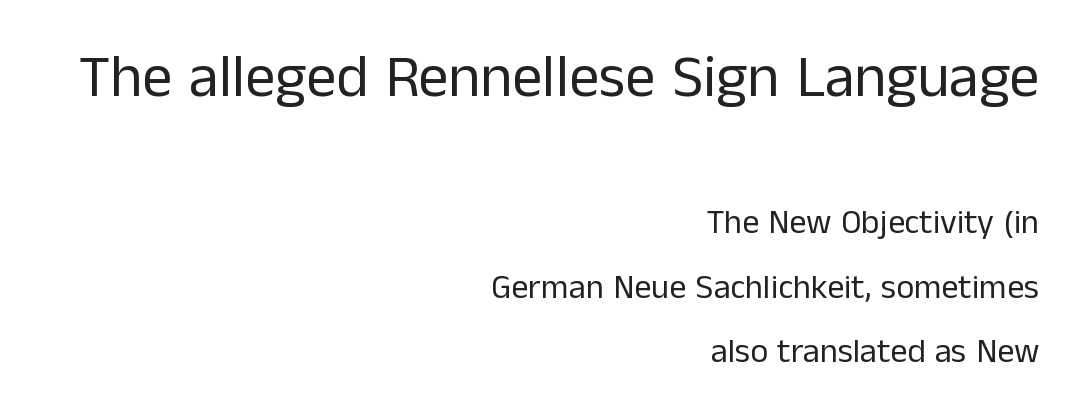
The image shows 60 px regular-weight sans-serif type, upright; set right-aligned, loose line spacing (1.9x), normal letter spacing, not underlined; the first (top) block is 1.76x larger; low stroke contrast and a medium x-height.
